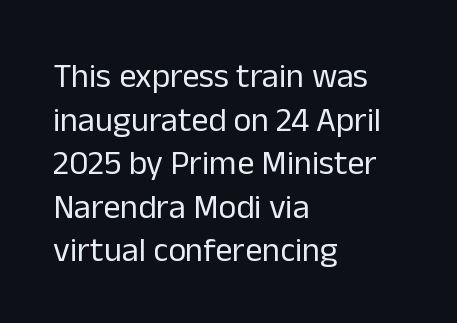
{"serif": "no", "italic": "no", "bold": "no", "weight": "regular", "width": "normal", "stroke_contrast": "low", "x_height": "medium", "monospaced": "no", "underline": "no", "align": "left", "line_spacing": "normal", "line_spacing_ratio": 1.28, "letter_spacing": "normal", "letter_spacing_em": 0.0, "glyph_px": 34}
